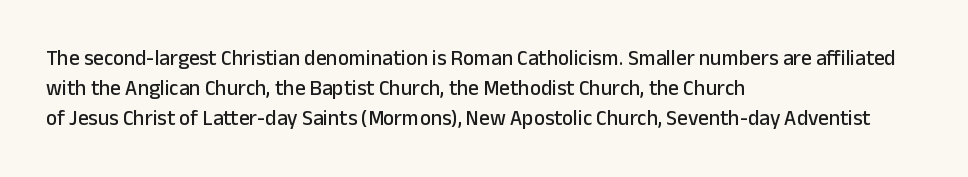
{"italic": "no", "underline": "no", "align": "left", "line_spacing": "normal", "line_spacing_ratio": 1.44, "letter_spacing": "normal", "letter_spacing_em": 0.0, "glyph_px": 21}
